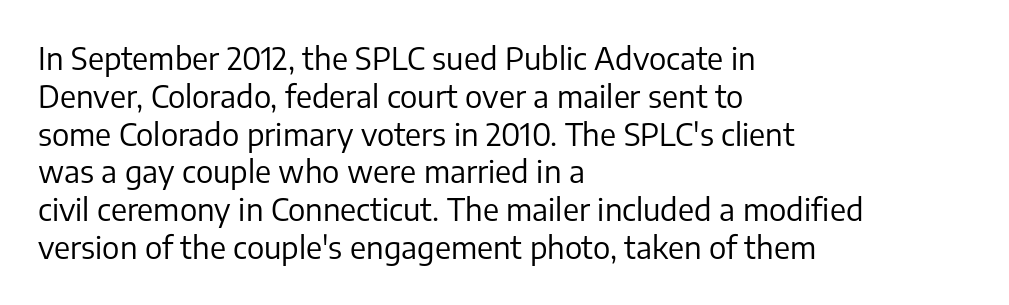
Q: Is the text bold? A: No.
Q: Is the text italic (slanted)? A: No, it is upright.
Q: Is the typeface a serif or a sans-serif typeface? A: Sans-serif.
Q: Is the text underlined? A: No.
Q: How is the paragraph aligned? A: Left-aligned.
Q: Is the spacing between letters normal or unusually wide? A: Normal.
Q: Width (condensed, normal, or wide)? A: Normal.
Q: Stroke contrast? A: Low.
Q: x-height? A: Medium.
Q: Monospaced? A: No.
